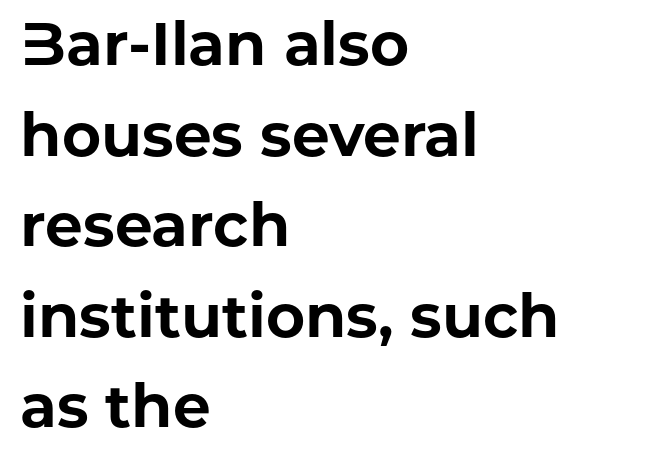
These lines keep a tight, regular rhythm from letter to letter. Notice how the passage keeps a crisp vertical edge on the left only. This sample uses a sans-serif face. Anything drawn beneath the words? Only blank space.
